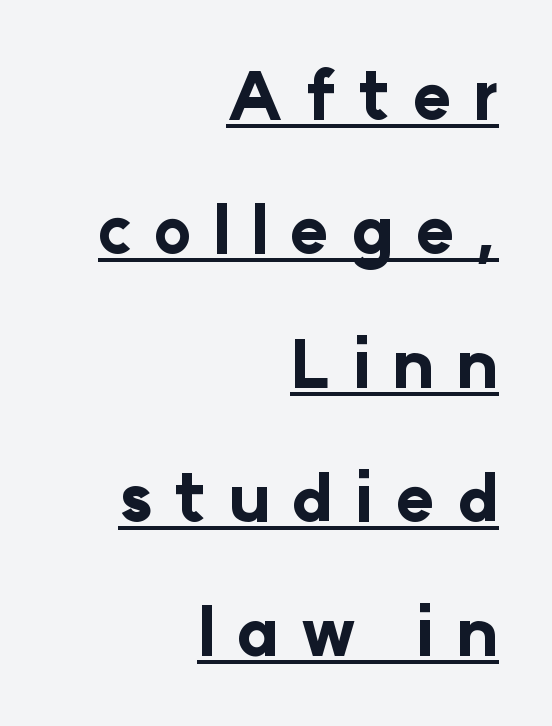
Q: Is the text bold? A: Yes.
Q: Is the text italic (slanted)? A: No, it is upright.
Q: Is the typeface a serif or a sans-serif typeface? A: Sans-serif.
Q: Is the text underlined? A: Yes.
Q: How is the paragraph aligned? A: Right-aligned.
Q: Is the spacing between letters normal or unusually wide? A: Unusually wide.
Q: Is the spacing between lines tight, normal or loose? A: Loose.
Q: Width (condensed, normal, or wide)? A: Normal.
Q: Stroke contrast? A: Low.
Q: x-height? A: Medium.
Q: Monospaced? A: No.
